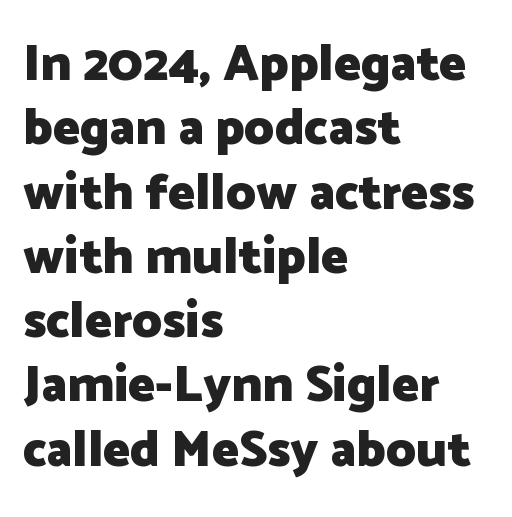
Short note: letters normally spaced. Notice how the stems are strictly vertical — no italics here. A full-strength bold gives these letters their thick strokes. Each letter keeps its own natural width here, so spacing adapts to shape. Note: no serifs on the glyphs.
